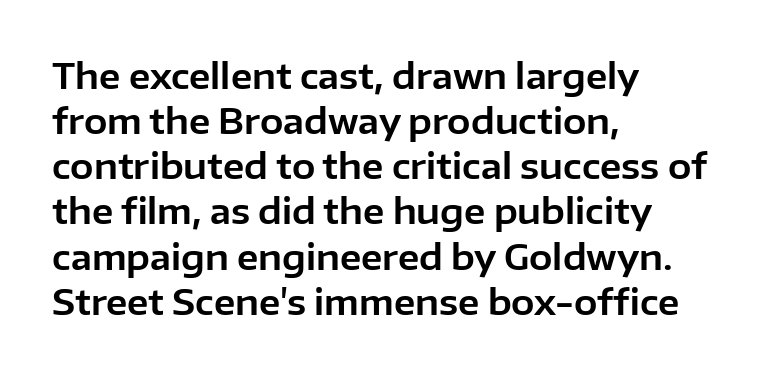
{"serif": "no", "italic": "no", "width": "normal", "stroke_contrast": "low", "x_height": "medium", "monospaced": "no", "underline": "no", "align": "left", "line_spacing": "normal", "line_spacing_ratio": 1.29, "letter_spacing": "normal", "letter_spacing_em": 0.0, "glyph_px": 35}
